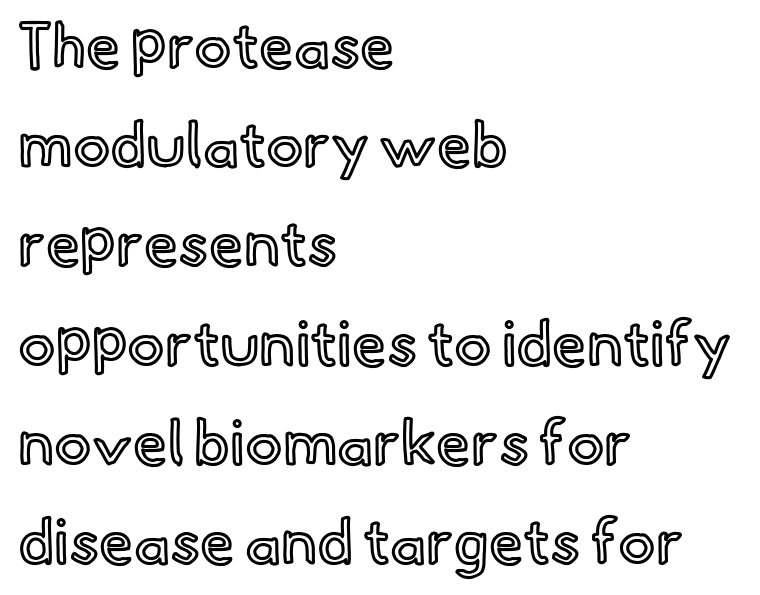
Nobody drew a line under any word here. The paragraph shown leans on its left margin. Honestly, the row spacing looks completely unremarkable. Posture: straight, roman, zero tilt. These lines are rendered in a variable-pitch font. The letterforms sit shoulder to shoulder at normal distance.
